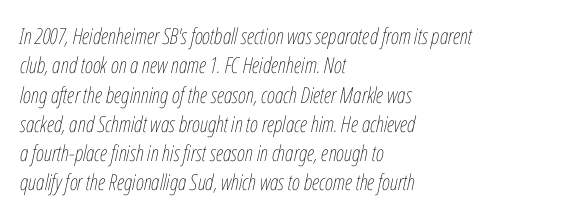
Q: Is the text bold? A: No.
Q: Is the text italic (slanted)? A: Yes, it leans right by about 12 degrees.
Q: Is the text underlined? A: No.
Q: How is the paragraph aligned? A: Left-aligned.
Q: Is the spacing between letters normal or unusually wide? A: Normal.
Q: Is the spacing between lines tight, normal or loose? A: Normal.
